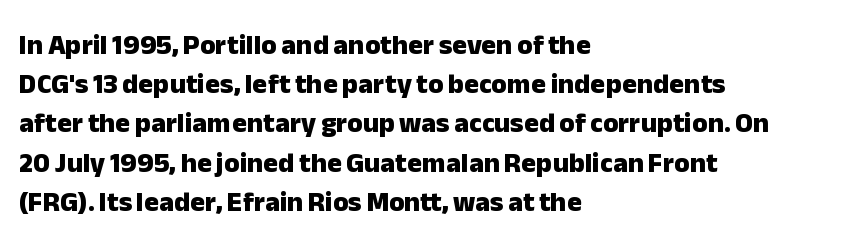
Q: Is the text bold? A: Yes.
Q: Is the text italic (slanted)? A: No, it is upright.
Q: Is the typeface a serif or a sans-serif typeface? A: Sans-serif.
Q: Is the text underlined? A: No.
Q: How is the paragraph aligned? A: Left-aligned.
Q: Is the spacing between letters normal or unusually wide? A: Normal.
Q: Is the spacing between lines tight, normal or loose? A: Normal.
Q: Width (condensed, normal, or wide)? A: Normal.
Q: Stroke contrast? A: Low.
Q: x-height? A: Medium.
Q: Monospaced? A: No.
